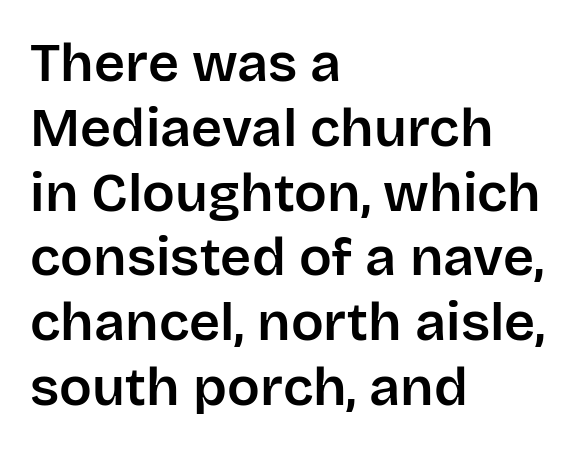
Q: Is the text italic (slanted)? A: No, it is upright.
Q: Is the typeface a serif or a sans-serif typeface? A: Sans-serif.
Q: Is the text underlined? A: No.
Q: How is the paragraph aligned? A: Left-aligned.
Q: Is the spacing between letters normal or unusually wide? A: Normal.
Q: Width (condensed, normal, or wide)? A: Normal.
Q: Stroke contrast? A: Low.
Q: x-height? A: Large.
Q: Monospaced? A: No.
